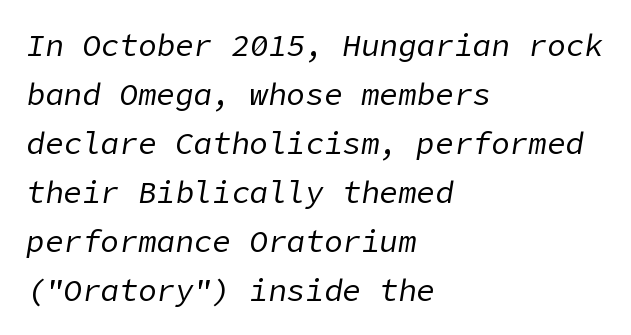
The block of text has a typical density, with ordinary space between rows. Looking at the ascenders, they clearly lean. The rendering anchors every line to the left-hand side. Summary of weight: not heavy and not bold.
